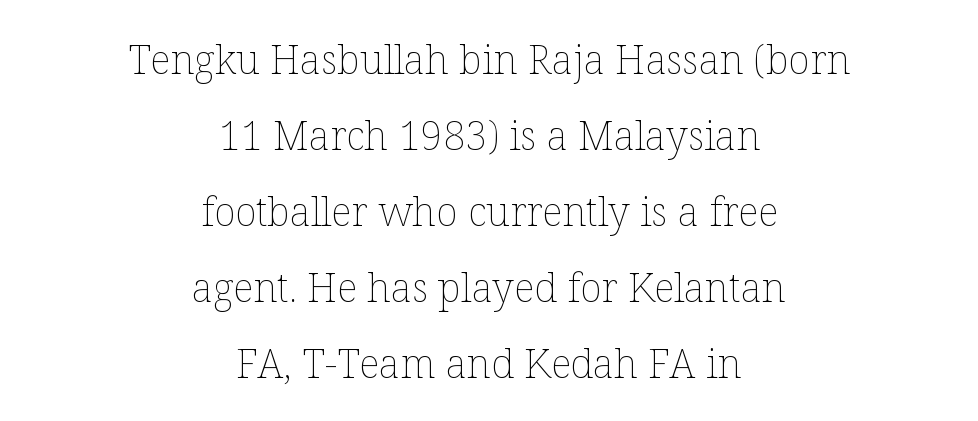
{"italic": "no", "bold": "no", "weight": "thin", "width": "normal", "stroke_contrast": "low", "x_height": "medium", "monospaced": "no", "underline": "no", "align": "center", "line_spacing": "loose", "line_spacing_ratio": 1.9, "letter_spacing": "normal", "letter_spacing_em": 0.0, "glyph_px": 40}
